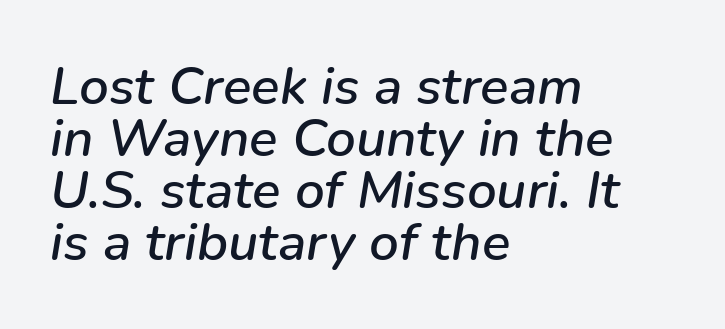
The image shows 53 px text type, italic (leaning right); set left-aligned, tight line spacing (0.98x), normal letter spacing, not underlined; low stroke contrast and a medium x-height.
